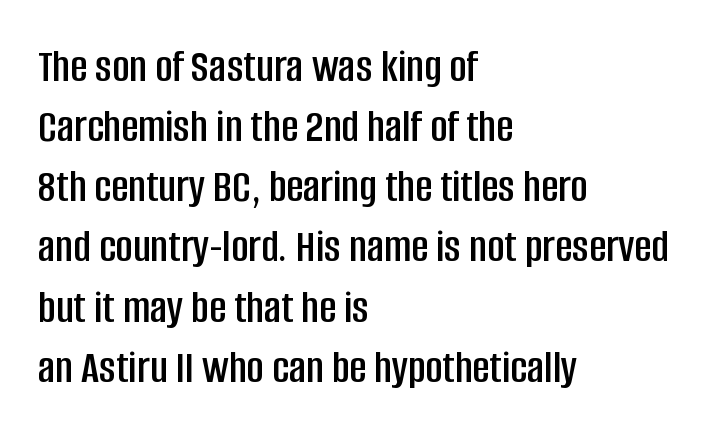
The image shows 47 px condensed sans-serif type, upright; set left-aligned, normal line spacing (1.28x), normal letter spacing, not underlined; low stroke contrast and a large x-height.
